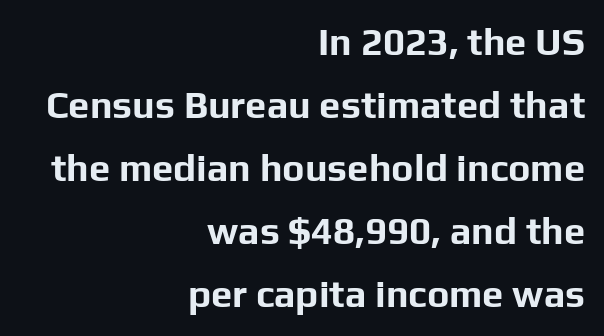
The image shows 38 px bold sans-serif type, upright; set right-aligned, normal line spacing (1.66x), normal letter spacing, not underlined; low stroke contrast and a medium x-height.
